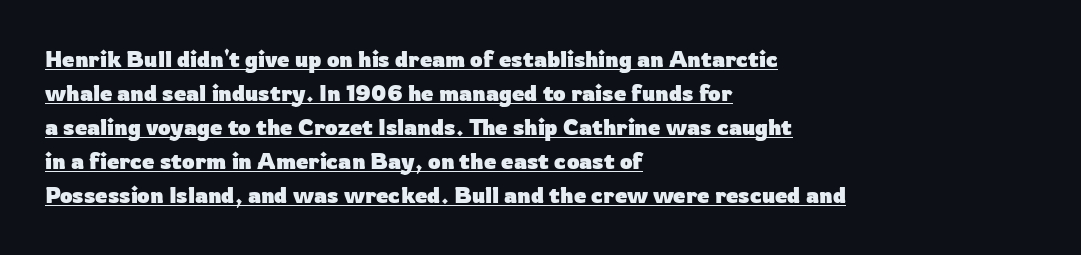
Q: Is the text bold? A: Yes.
Q: Is the text italic (slanted)? A: No, it is upright.
Q: Is the text underlined? A: Yes.
Q: How is the paragraph aligned? A: Left-aligned.
Q: Is the spacing between letters normal or unusually wide? A: Normal.
Q: Is the spacing between lines tight, normal or loose? A: Normal.
